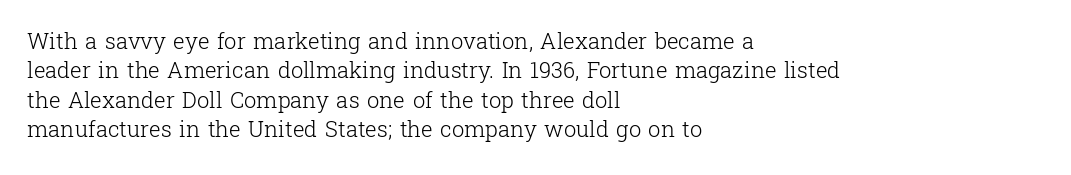
Q: Is the text bold? A: No.
Q: Is the text italic (slanted)? A: No, it is upright.
Q: Is the text underlined? A: No.
Q: How is the paragraph aligned? A: Left-aligned.
Q: Is the spacing between letters normal or unusually wide? A: Normal.
Q: Is the spacing between lines tight, normal or loose? A: Normal.
